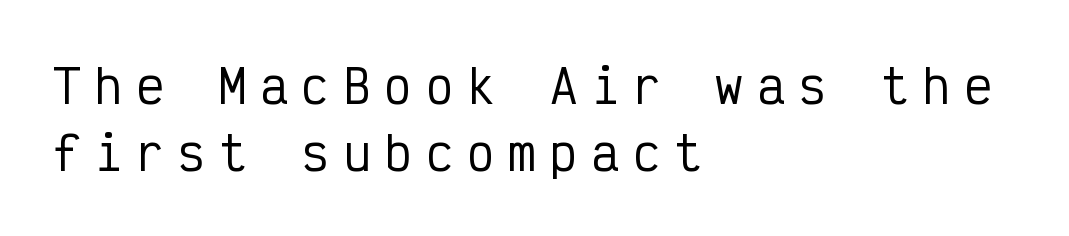
Q: Is the text italic (slanted)? A: No, it is upright.
Q: Is the typeface a serif or a sans-serif typeface? A: Sans-serif.
Q: Is the text underlined? A: No.
Q: How is the paragraph aligned? A: Left-aligned.
Q: Is the spacing between letters normal or unusually wide? A: Unusually wide.
Q: Is the spacing between lines tight, normal or loose? A: Normal.
Q: Width (condensed, normal, or wide)? A: Condensed.
Q: Stroke contrast? A: Low.
Q: x-height? A: Medium.
Q: Monospaced? A: Yes.
